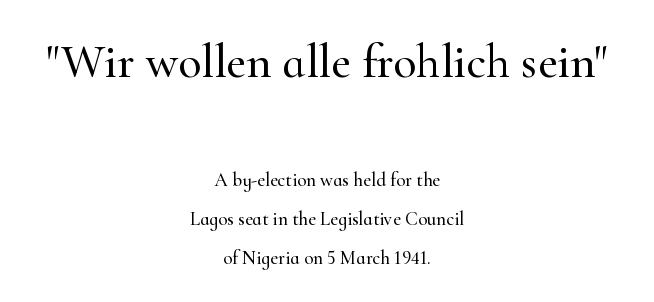
Q: Is the text italic (slanted)? A: No, it is upright.
Q: Is the typeface a serif or a sans-serif typeface? A: Serif.
Q: Is the text underlined? A: No.
Q: How is the paragraph aligned? A: Centered.
Q: Is the spacing between letters normal or unusually wide? A: Normal.
Q: Is the spacing between lines tight, normal or loose? A: Loose.
Q: Which block of text is set in a larger size, the first (top) or the second (bottom)? A: The first (top) one.
Q: Width (condensed, normal, or wide)? A: Normal.
Q: Stroke contrast? A: High.
Q: x-height? A: Small.
Q: Monospaced? A: No.
